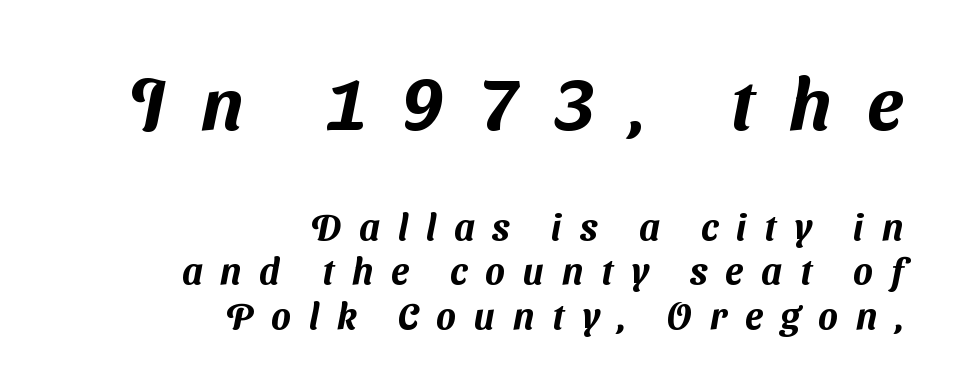
The image shows 74 px sans-serif type; set right-aligned, line spacing 1.2x, unusually wide letter spacing (+0.48 em), not underlined; the first (top) block is 2.0x larger; medium stroke contrast and a medium x-height.
